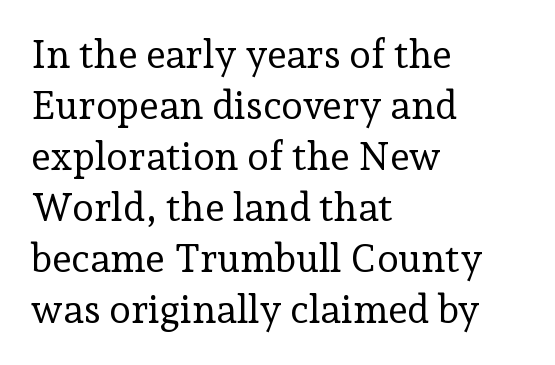
The image shows 39 px regular-weight serif type, upright; set left-aligned, normal line spacing (1.31x), normal letter spacing, not underlined; low stroke contrast and a medium x-height.
